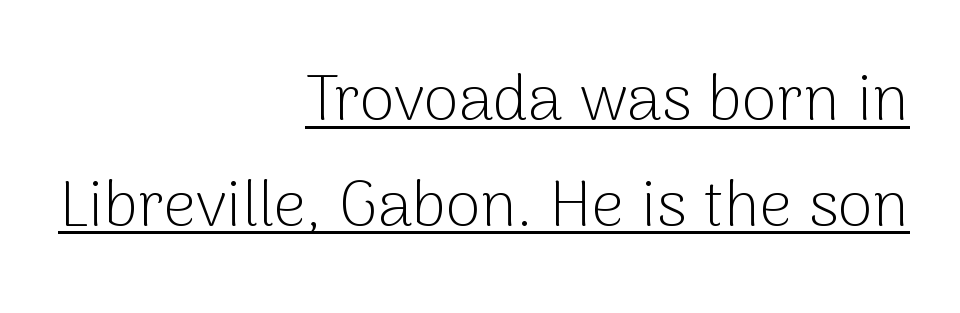
Letterform terminals end flat and unadorned throughout the passage. The lines in this sample share a right terminus and differ only in where they begin. The passage shown has conventional tracking throughout. This rendering features underlined lettering.
